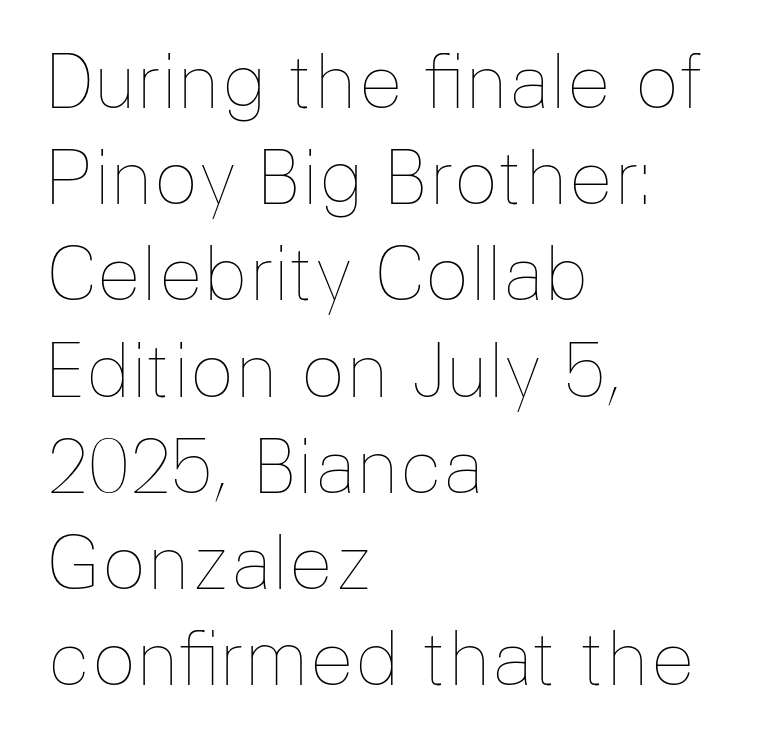
The image shows 74 px thin type, upright; set left-aligned, normal line spacing (1.3x), normal letter spacing, not underlined; low stroke contrast and a medium x-height.
